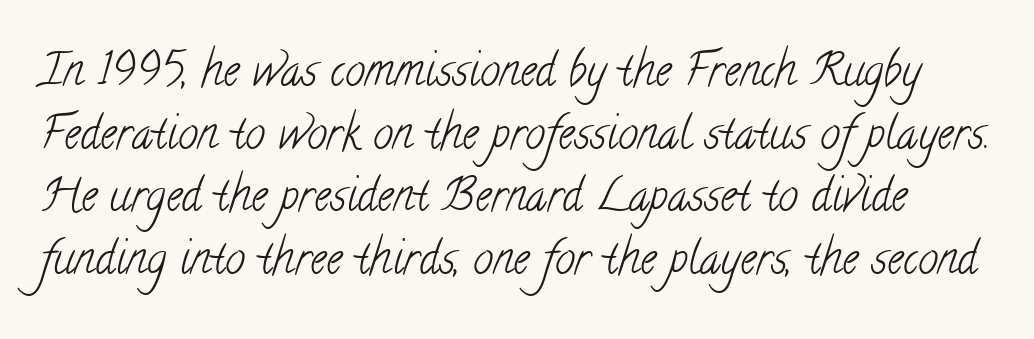
Glance below the letters and you will spot only blank space. Short note: letters normally spaced. This sample has the flowing, uneven cadence of proportional lettering. Is this a heavy cut? Hardly; it is regular or lighter. The leading is moderate, giving the passage an even texture.
